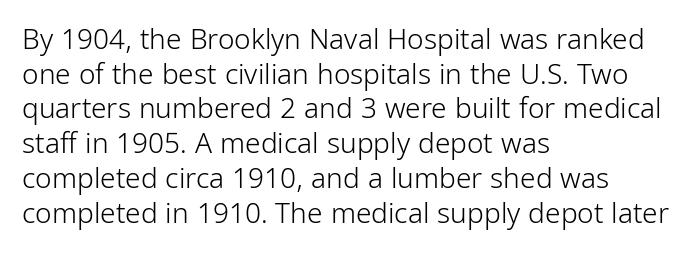
The specimen reads as upright at a glance. Honestly, there is no underline to notice here at all. The passage shown is typeset with a sans-serif family. Look at the tracking — it's just the regular setting, nothing added.
